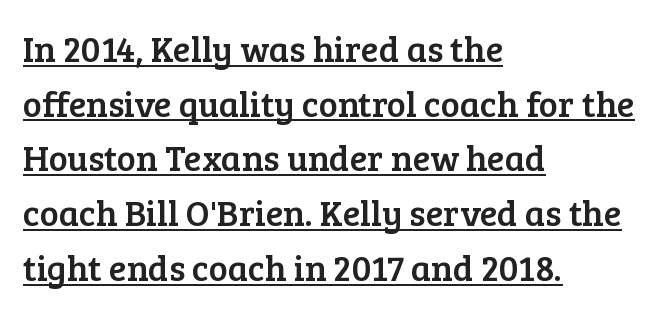
The image shows 36 px serif type, upright; set left-aligned, normal line spacing (1.52x), normal letter spacing, underlined; low stroke contrast and a medium x-height.
